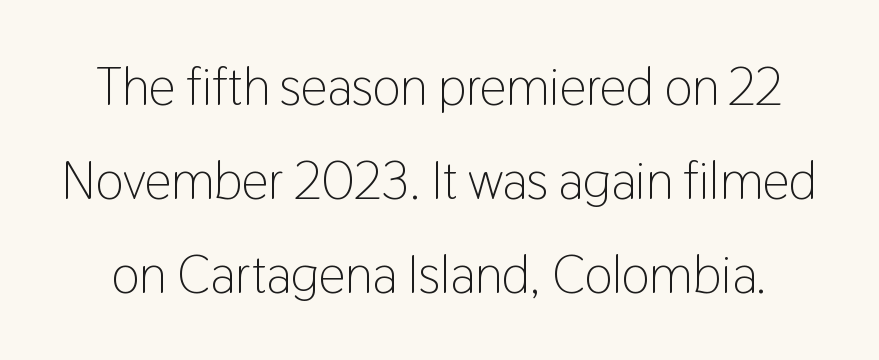
{"serif": "no", "italic": "no", "bold": "no", "weight": "light", "width": "condensed", "stroke_contrast": "low", "x_height": "medium", "monospaced": "no", "underline": "no", "line_spacing_ratio": 1.77, "letter_spacing": "normal", "letter_spacing_em": 0.0, "glyph_px": 53}
